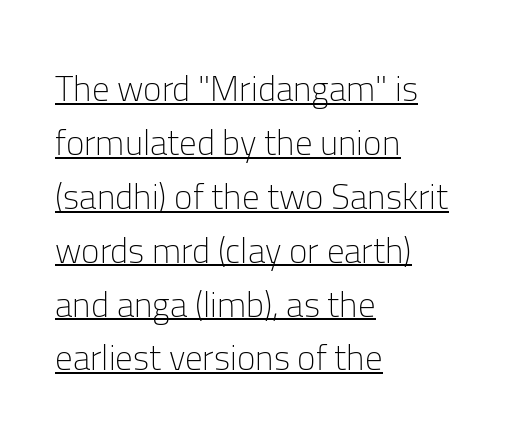
{"serif": "no", "italic": "no", "bold": "no", "weight": "light", "width": "normal", "stroke_contrast": "low", "x_height": "medium", "monospaced": "no", "underline": "yes", "align": "left", "line_spacing": "normal", "line_spacing_ratio": 1.54, "letter_spacing": "normal", "letter_spacing_em": 0.0, "glyph_px": 35}
